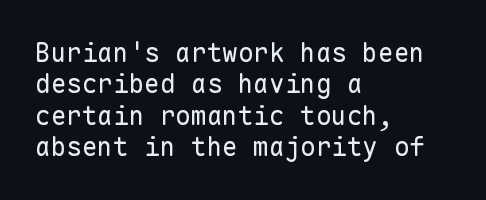
The image shows 26 px text type, upright; set left-aligned, line spacing 1.21x, normal letter spacing, not underlined.
